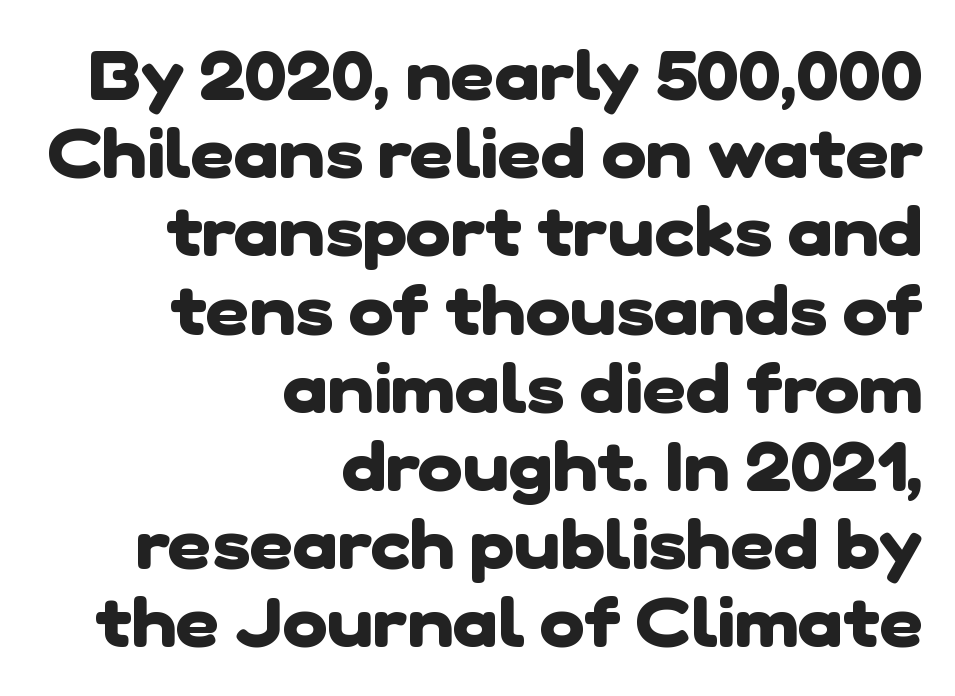
Teacher's note: observe the even right margin — that is flush-right alignment. As a designer I'd log this as weight 700, bold. The space between consecutive lines is stingy. Does extra space separate the letters? No, they use regular spacing. In terms of letterform style, serifs are entirely absent. Any mark beneath the type? The region is blank.
